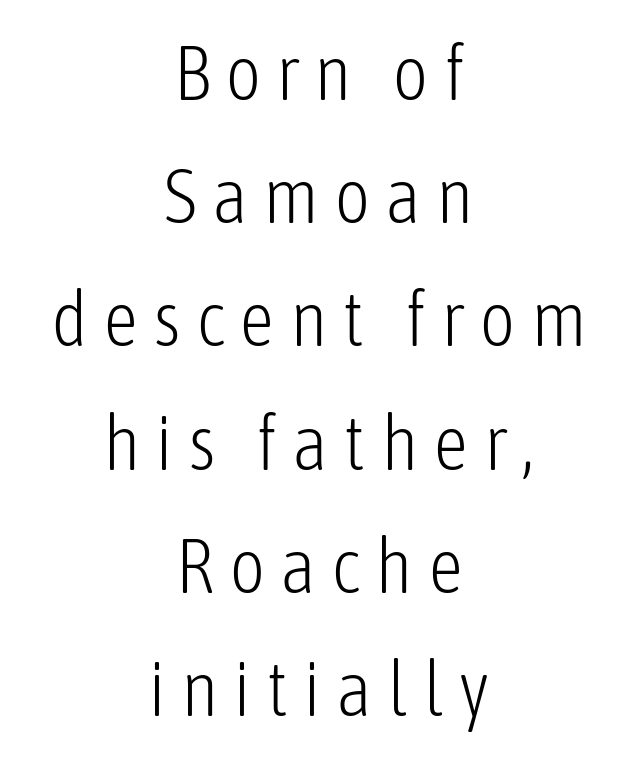
Q: Is the text bold? A: No.
Q: Is the text italic (slanted)? A: No, it is upright.
Q: Is the typeface a serif or a sans-serif typeface? A: Sans-serif.
Q: Is the text underlined? A: No.
Q: How is the paragraph aligned? A: Centered.
Q: Is the spacing between lines tight, normal or loose? A: Normal.
Q: Width (condensed, normal, or wide)? A: Condensed.
Q: Stroke contrast? A: Low.
Q: x-height? A: Medium.
Q: Monospaced? A: No.
